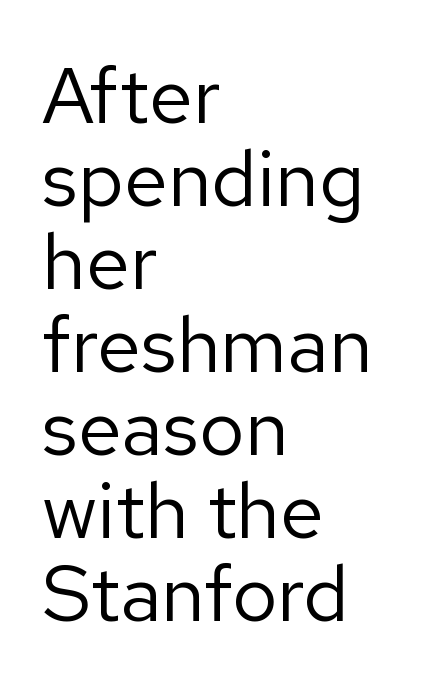
The image shows 79 px regular-weight sans-serif type, upright; set left-aligned, tight line spacing (1.05x), normal letter spacing, not underlined; low stroke contrast and a medium x-height.
